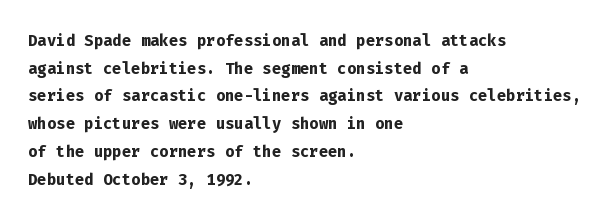
The image shows 22 px bold type, upright; set left-aligned, normal line spacing (1.26x), normal letter spacing, not underlined.
